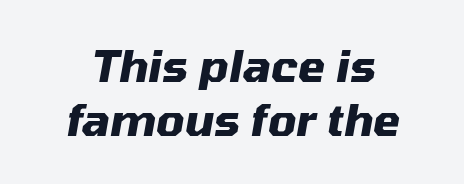
Q: Is the text bold? A: Yes.
Q: Is the text italic (slanted)? A: Yes, it leans right by about 10 degrees.
Q: Is the text underlined? A: No.
Q: Is the spacing between letters normal or unusually wide? A: Normal.
Q: Width (condensed, normal, or wide)? A: Normal.
Q: Stroke contrast? A: Medium.
Q: x-height? A: Medium.
Q: Monospaced? A: No.
